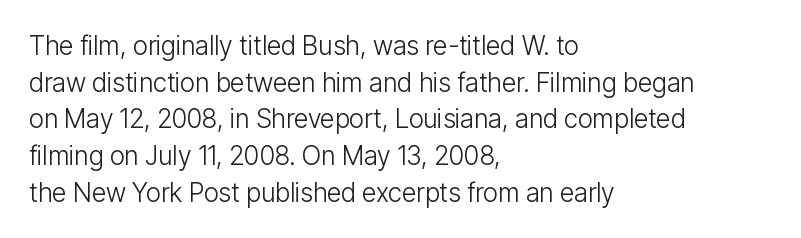
{"italic": "no", "bold": "no", "underline": "no", "align": "left", "line_spacing": "normal", "line_spacing_ratio": 1.41, "letter_spacing": "normal", "letter_spacing_em": 0.0, "glyph_px": 26}
